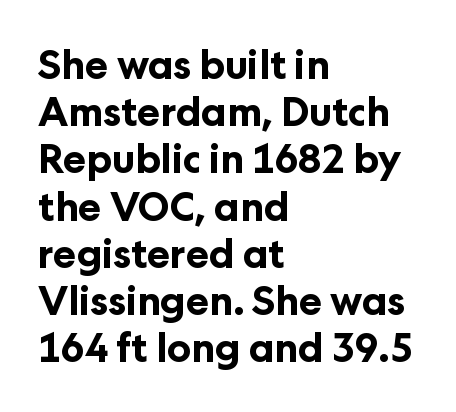
The rag falls on the right side of this text block. A roman cut, with each character standing at attention. Nobody touched the tracking dial on this one. Each glyph is drawn with heavy, bold strokes. Bare-footed words on every line.
